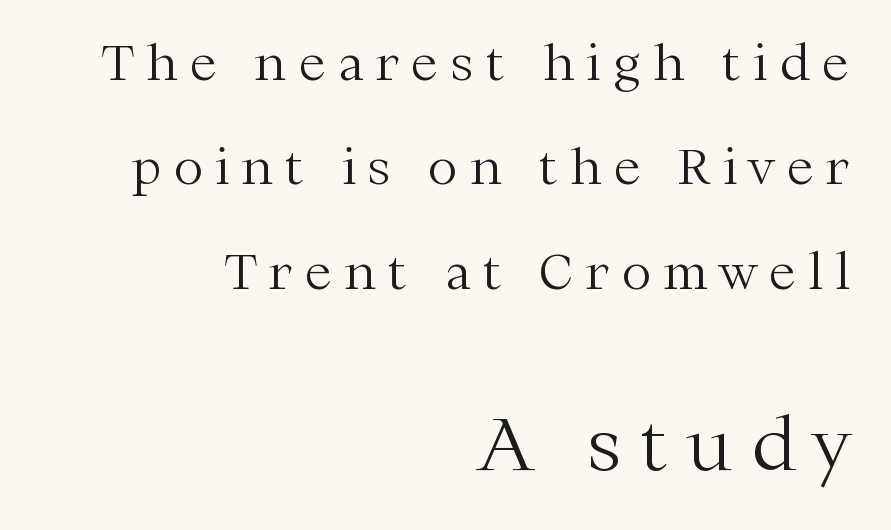
Q: Is the text bold? A: No.
Q: Is the text italic (slanted)? A: No, it is upright.
Q: Is the typeface a serif or a sans-serif typeface? A: Serif.
Q: Is the text underlined? A: No.
Q: How is the paragraph aligned? A: Right-aligned.
Q: Is the spacing between letters normal or unusually wide? A: Unusually wide.
Q: Is the spacing between lines tight, normal or loose? A: Loose.
Q: Which block of text is set in a larger size, the first (top) or the second (bottom)? A: The second (bottom) one.
Q: Width (condensed, normal, or wide)? A: Normal.
Q: Stroke contrast? A: Medium.
Q: x-height? A: Medium.
Q: Monospaced? A: No.
